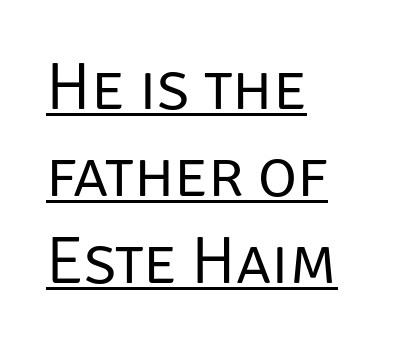
The letters stand straight up with perfectly vertical stems. The face looks like a standard text weight, possibly lighter. Line spacing here is normal. If you drew a ruler down the left edge, every line would touch it.
